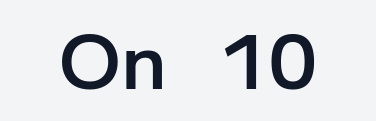
This rendering features lettering with no underline. The typography opts for an upright posture over an oblique one. Honestly, the letter spacing is just normal — you wouldn't notice it. A typesetter would call this proportional, since set widths differ per character. A fair bit of extra ink — the face is semibold, not bold.
